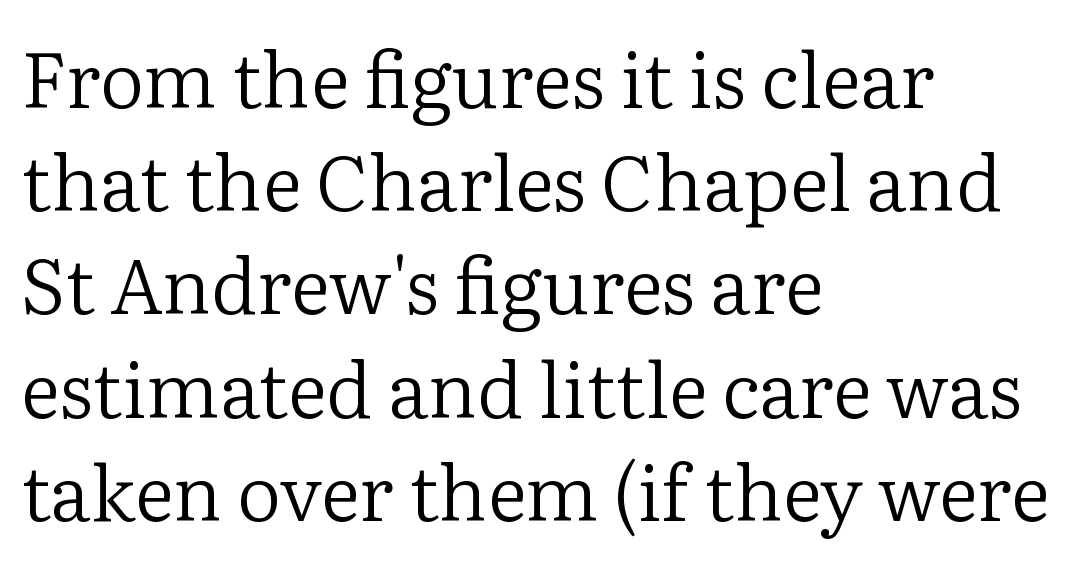
Q: Is the text bold? A: No.
Q: Is the text italic (slanted)? A: No, it is upright.
Q: Is the typeface a serif or a sans-serif typeface? A: Serif.
Q: Is the text underlined? A: No.
Q: How is the paragraph aligned? A: Left-aligned.
Q: Is the spacing between letters normal or unusually wide? A: Normal.
Q: Is the spacing between lines tight, normal or loose? A: Normal.
Q: Width (condensed, normal, or wide)? A: Normal.
Q: Stroke contrast? A: Low.
Q: x-height? A: Medium.
Q: Monospaced? A: No.
